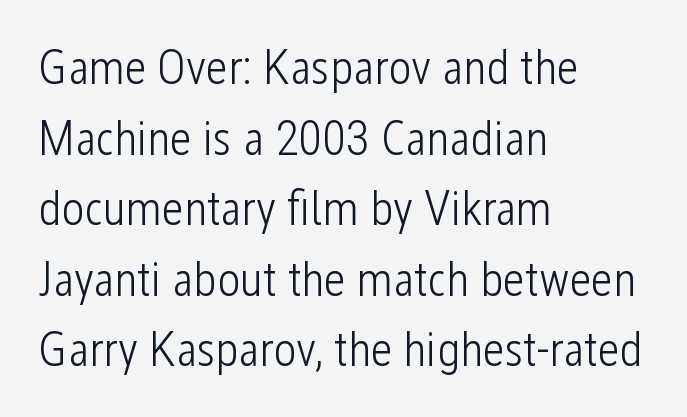
{"serif": "no", "italic": "no", "bold": "no", "weight": "light", "width": "condensed", "stroke_contrast": "low", "x_height": "medium", "monospaced": "no", "underline": "no", "align": "left", "line_spacing": "normal", "line_spacing_ratio": 1.44, "letter_spacing": "normal", "letter_spacing_em": 0.0, "glyph_px": 49}
